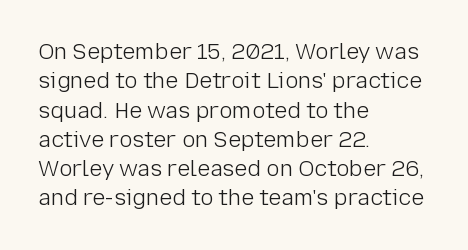
{"italic": "no", "bold": "no", "underline": "no", "align": "left", "line_spacing": "normal", "line_spacing_ratio": 1.33, "letter_spacing": "normal", "letter_spacing_em": 0.0, "glyph_px": 22}
